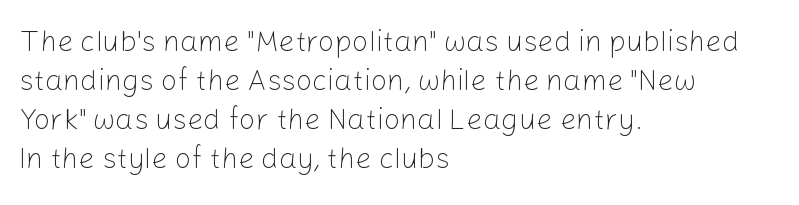
The image shows 29 px light sans-serif type, upright; set left-aligned, normal line spacing (1.35x), normal letter spacing, not underlined; low stroke contrast and a medium x-height.
